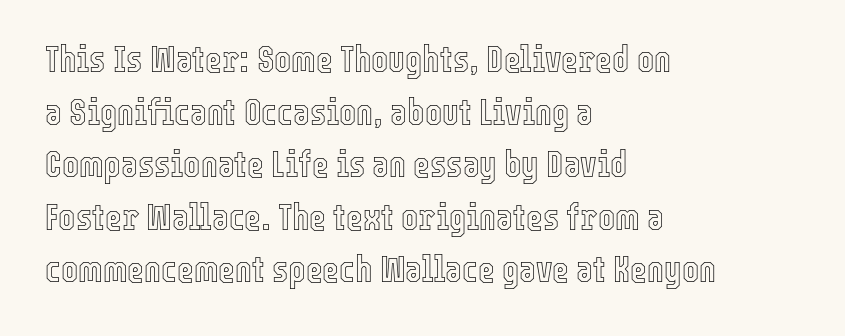
{"italic": "no", "width": "condensed", "x_height": "medium", "monospaced": "no", "underline": "no", "align": "left", "line_spacing": "normal", "line_spacing_ratio": 1.46, "letter_spacing": "normal", "letter_spacing_em": 0.0, "glyph_px": 36}
